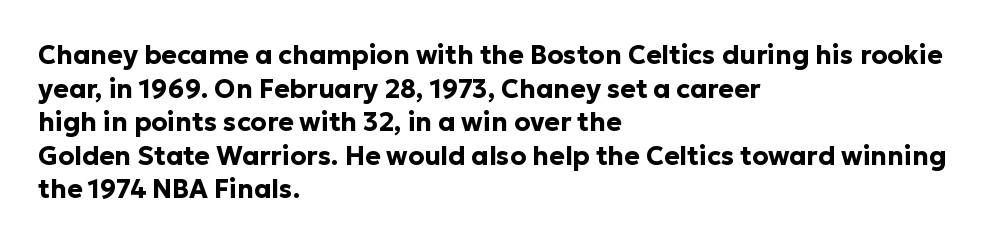
Regarding leading, the lines here are spaced in the standard way. Nothing unusual about the tracking: characters are spaced as the font intends. Clear beneath every line of the passage. The compositor pushed each line to the left boundary. Ascenders rise straight up at ninety degrees. The font is running at its bold setting.
